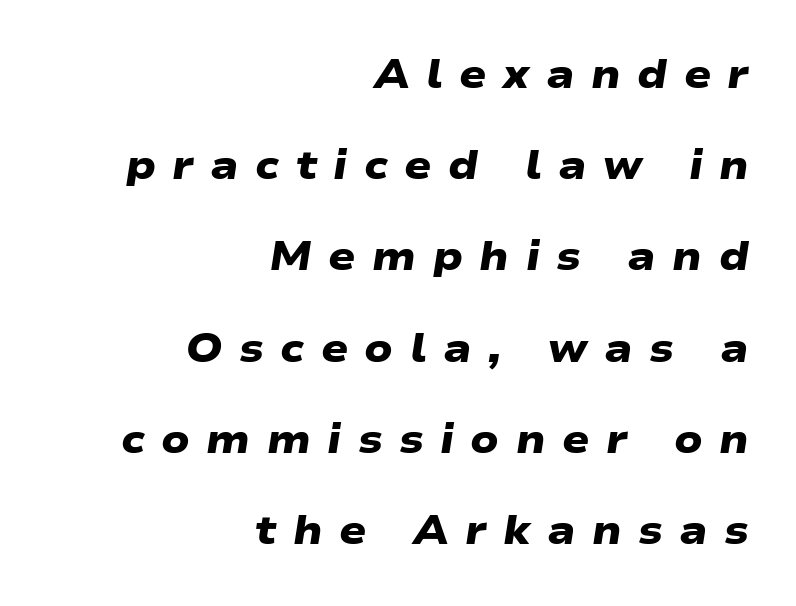
The image shows 40 px heavy, wide sans-serif type; set right-aligned, loose line spacing (2.28x), unusually wide letter spacing (+0.41 em), not underlined; low stroke contrast and a medium x-height.
